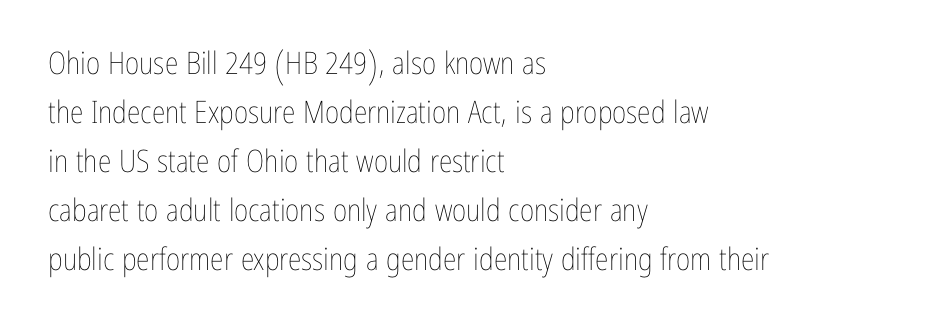
The image shows 31 px thin, condensed type, upright; set left-aligned, normal line spacing (1.58x), normal letter spacing, not underlined; low stroke contrast and a medium x-height.
